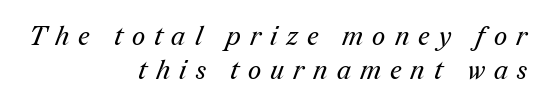
The rendering inserts visible extra space after every character. Baseline-to-baseline distance is the conventional proportion of letter height. The space directly below the letters is spotless. Compared with a typical body face, this is equally light or lighter still. In CSS terms this would be text-align: right.
